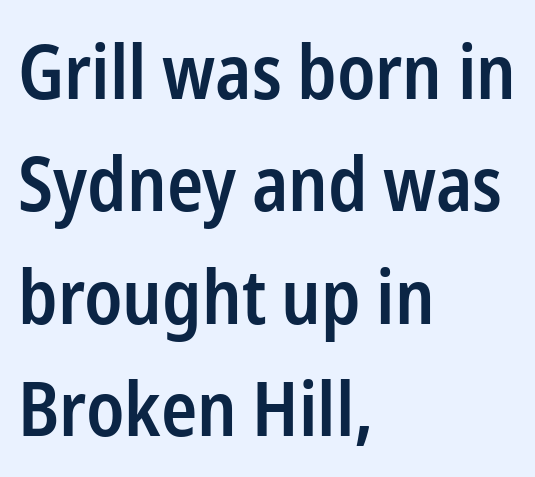
The image shows 75 px semibold, condensed sans-serif type, upright; set left-aligned, normal line spacing (1.5x), normal letter spacing, not underlined; low stroke contrast and a medium x-height.
